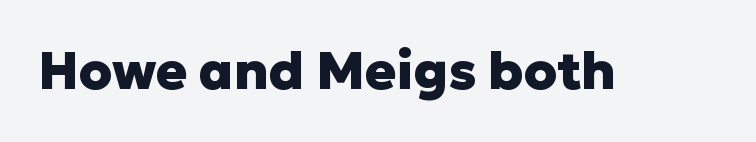
Q: Is the text bold? A: Yes.
Q: Is the text italic (slanted)? A: No, it is upright.
Q: Is the typeface a serif or a sans-serif typeface? A: Sans-serif.
Q: Is the text underlined? A: No.
Q: Is the spacing between letters normal or unusually wide? A: Normal.
Q: Width (condensed, normal, or wide)? A: Normal.
Q: Stroke contrast? A: Low.
Q: x-height? A: Medium.
Q: Monospaced? A: No.
